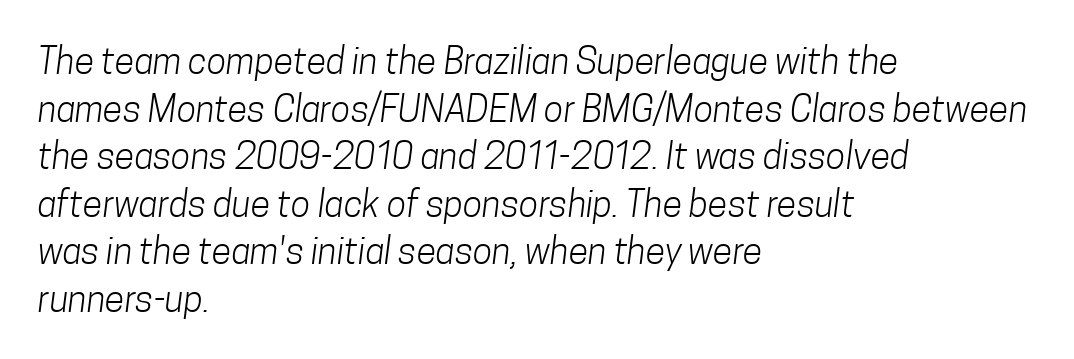
Q: Is the text bold? A: No.
Q: Is the typeface a serif or a sans-serif typeface? A: Sans-serif.
Q: Is the text underlined? A: No.
Q: How is the paragraph aligned? A: Left-aligned.
Q: Is the spacing between letters normal or unusually wide? A: Normal.
Q: Is the spacing between lines tight, normal or loose? A: Normal.
Q: Width (condensed, normal, or wide)? A: Condensed.
Q: Stroke contrast? A: Low.
Q: x-height? A: Medium.
Q: Monospaced? A: No.
